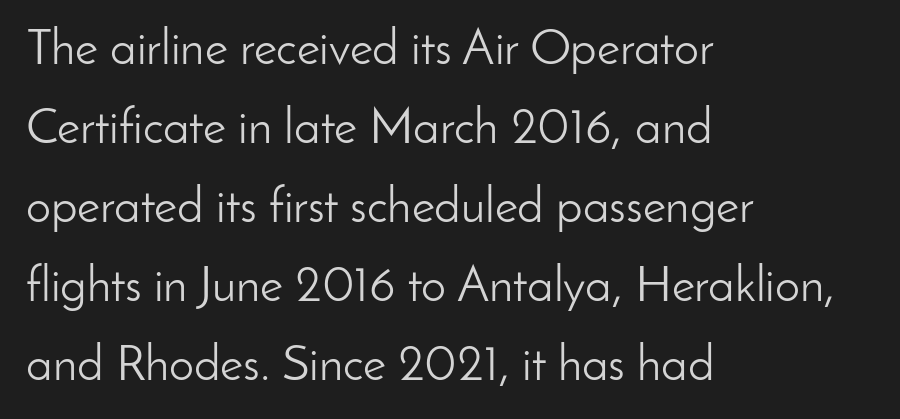
The image shows 50 px light sans-serif type, upright; set left-aligned, normal line spacing (1.58x), normal letter spacing, not underlined; low stroke contrast and a small x-height.
